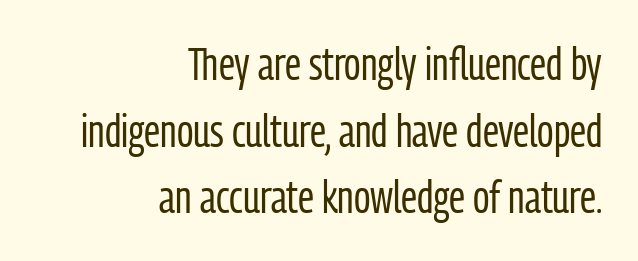
Q: Is the text bold? A: No.
Q: Is the text italic (slanted)? A: No, it is upright.
Q: Is the typeface a serif or a sans-serif typeface? A: Sans-serif.
Q: Is the text underlined? A: No.
Q: How is the paragraph aligned? A: Right-aligned.
Q: Is the spacing between letters normal or unusually wide? A: Normal.
Q: Is the spacing between lines tight, normal or loose? A: Normal.
Q: Width (condensed, normal, or wide)? A: Condensed.
Q: Stroke contrast? A: Low.
Q: x-height? A: Medium.
Q: Monospaced? A: No.
